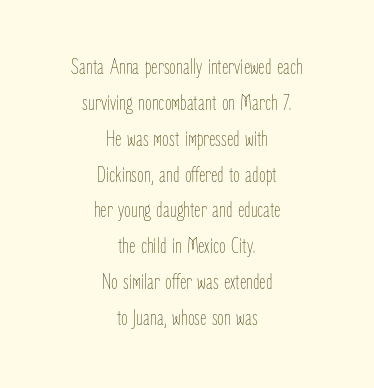
The image shows 22 px text type, upright; set centered, normal line spacing (1.63x), normal letter spacing, not underlined.
